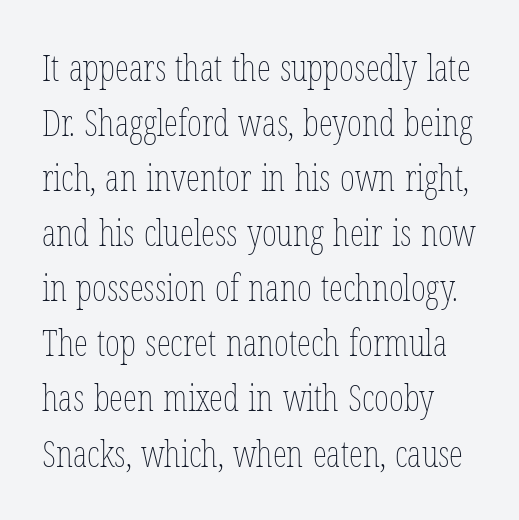
The image shows 36 px thin, condensed type, upright; set normal line spacing (1.53x), normal letter spacing, not underlined; low stroke contrast and a medium x-height.
